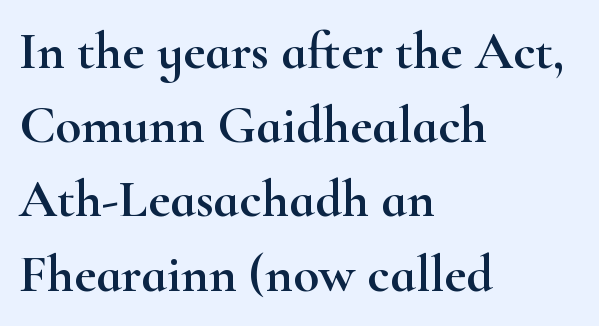
The image shows 53 px wide serif type, upright; set left-aligned, normal line spacing (1.4x), normal letter spacing, not underlined; high stroke contrast and a small x-height.
